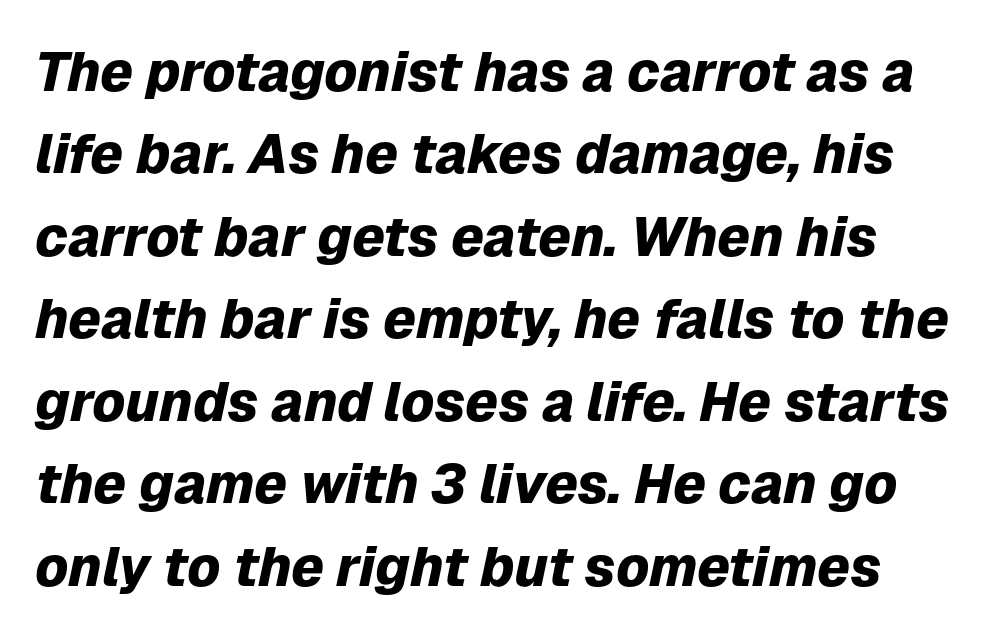
{"italic": "yes", "lean": "right", "slant_degrees": 12, "bold": "yes", "weight": "heavy", "width": "normal", "stroke_contrast": "low", "x_height": "medium", "monospaced": "no", "underline": "no", "line_spacing": "normal", "line_spacing_ratio": 1.5, "letter_spacing": "normal", "letter_spacing_em": 0.0, "glyph_px": 55}
